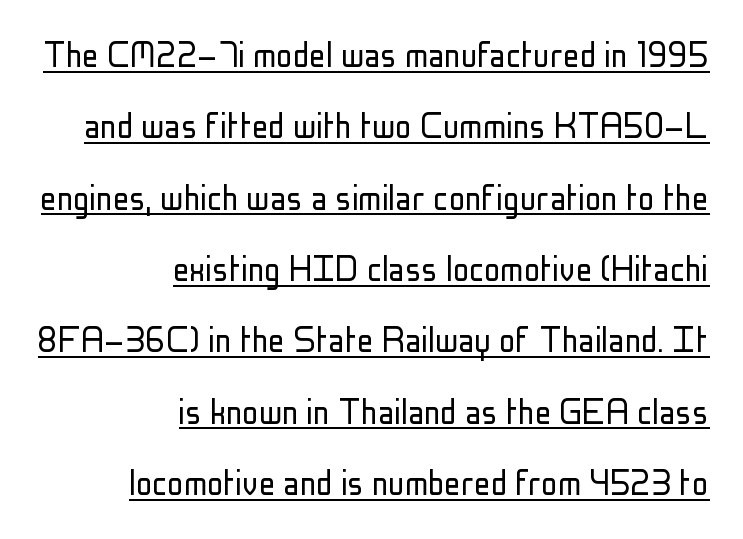
{"serif": "no", "italic": "no", "bold": "no", "weight": "light", "width": "condensed", "stroke_contrast": "low", "x_height": "medium", "monospaced": "no", "underline": "yes", "align": "right", "line_spacing_ratio": 1.74, "letter_spacing": "normal", "letter_spacing_em": 0.0, "glyph_px": 41}
